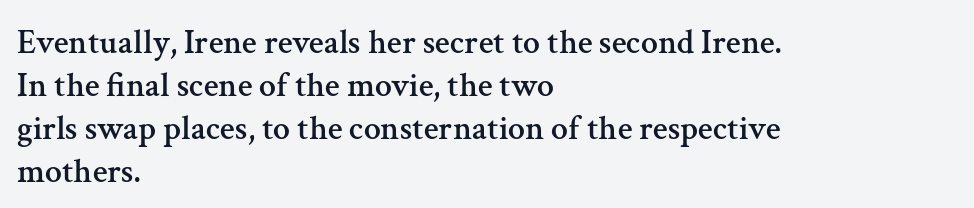
{"serif": "yes", "italic": "no", "width": "normal", "stroke_contrast": "medium", "x_height": "medium", "monospaced": "no", "underline": "no", "align": "left", "line_spacing": "normal", "line_spacing_ratio": 1.26, "letter_spacing": "normal", "letter_spacing_em": 0.0, "glyph_px": 34}
